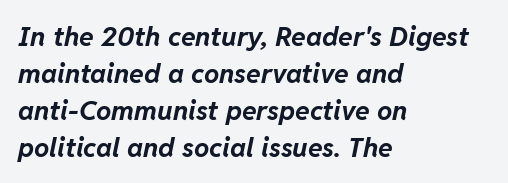
The image shows 27 px bold type, italic (leaning right); set left-aligned, normal line spacing (1.37x), normal letter spacing, not underlined.
